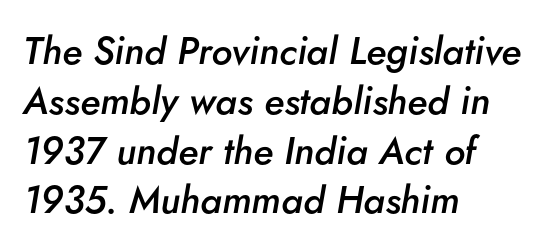
Does the weight exceed regular? Yes, but only to semibold. Here the designer chose a conventional face with non-uniform glyph widths. One glance says typical: line gaps are just what's usual. The font's italic variant was chosen for this text. Characters follow at the spacing the type designer built in.
